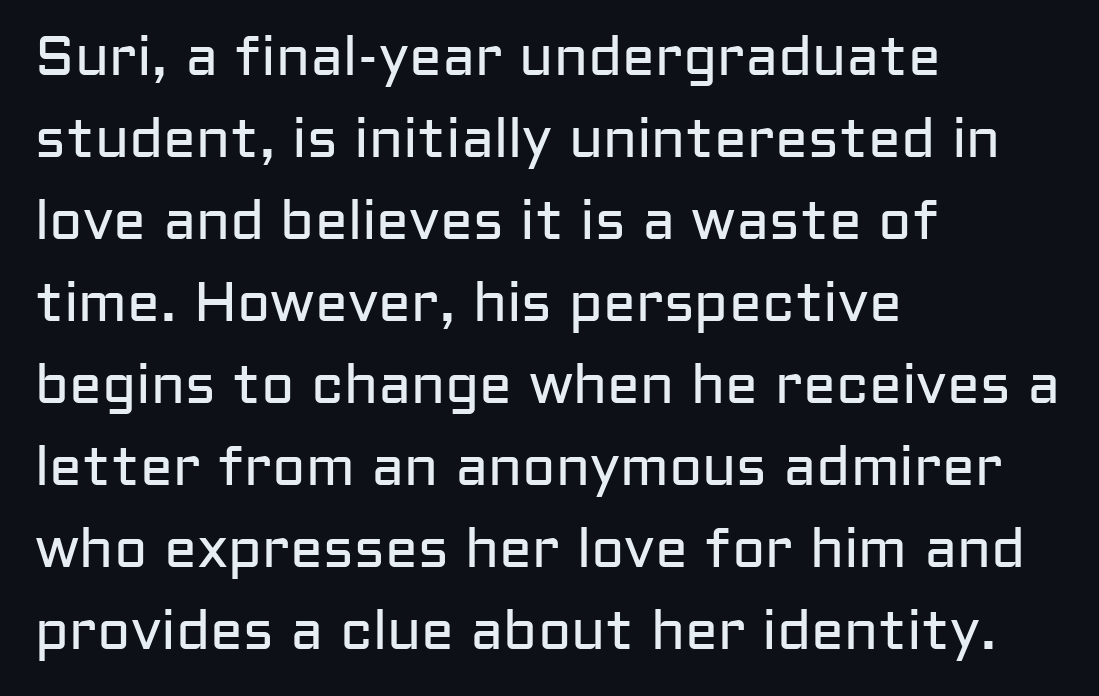
The image shows 55 px regular-weight sans-serif type, upright; set left-aligned, normal line spacing (1.49x), normal letter spacing, not underlined; low stroke contrast and a medium x-height.
